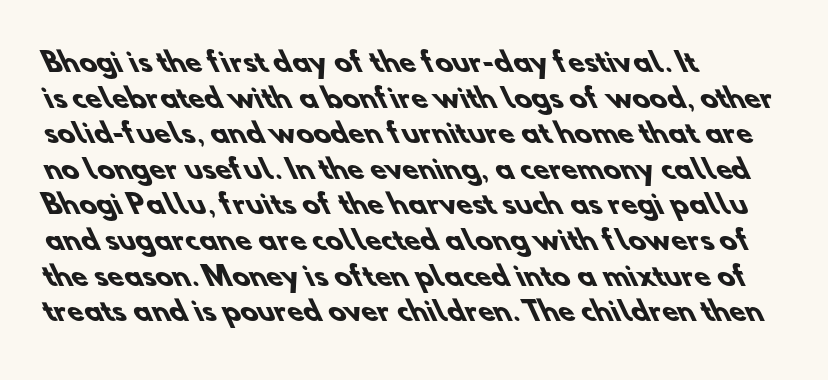
{"bold": "yes", "underline": "no", "align": "left", "line_spacing": "normal", "line_spacing_ratio": 1.37, "letter_spacing": "normal", "letter_spacing_em": 0.0, "glyph_px": 26}
